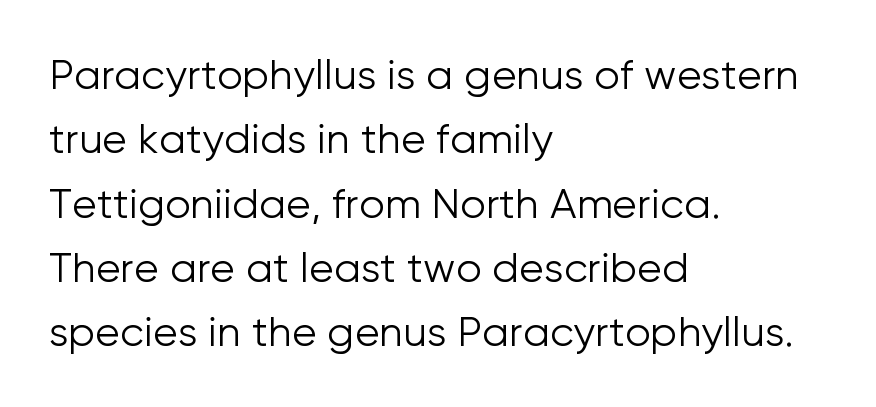
Q: Is the text bold? A: No.
Q: Is the text italic (slanted)? A: No, it is upright.
Q: Is the typeface a serif or a sans-serif typeface? A: Sans-serif.
Q: Is the text underlined? A: No.
Q: How is the paragraph aligned? A: Left-aligned.
Q: Is the spacing between letters normal or unusually wide? A: Normal.
Q: Is the spacing between lines tight, normal or loose? A: Normal.
Q: Width (condensed, normal, or wide)? A: Normal.
Q: Stroke contrast? A: Low.
Q: x-height? A: Medium.
Q: Monospaced? A: No.
